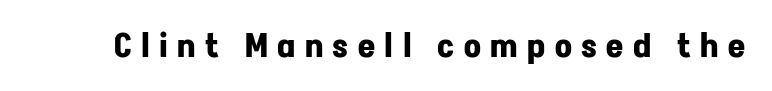
Caption: bold face, heavy strokes. The typography opts for an upright posture over an oblique one. You can tell from the bare stems that sans-serif type was used. Decoration check: the copy has no underline. Between one letter and the next there's a generous, obvious gap.
